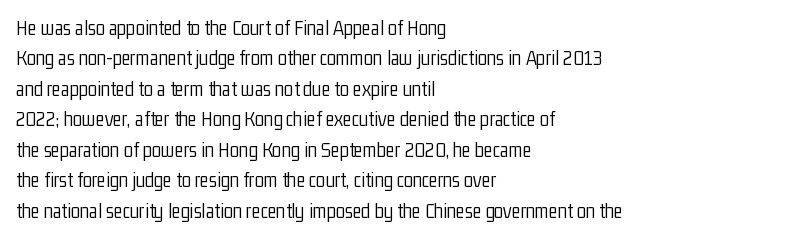
Letter spacing: default. Ink coverage per letter is moderate at most. The rag falls on the right side of this text block. Descenders are the only things crossing below the line. This block has exactly the height ordinary leading produces. This is the regular roman posture of the typeface.
